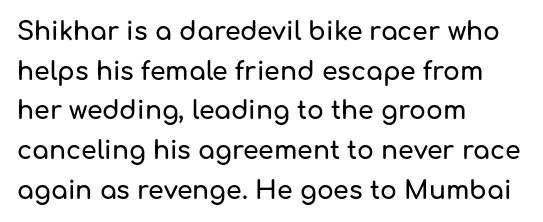
{"italic": "no", "underline": "no", "align": "left", "line_spacing": "normal", "line_spacing_ratio": 1.59, "letter_spacing": "normal", "letter_spacing_em": 0.0, "glyph_px": 25}
